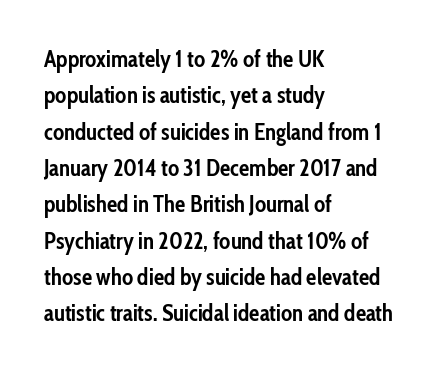
Q: Is the text bold? A: Yes.
Q: Is the text italic (slanted)? A: No, it is upright.
Q: Is the text underlined? A: No.
Q: How is the paragraph aligned? A: Left-aligned.
Q: Is the spacing between letters normal or unusually wide? A: Normal.
Q: Is the spacing between lines tight, normal or loose? A: Normal.
